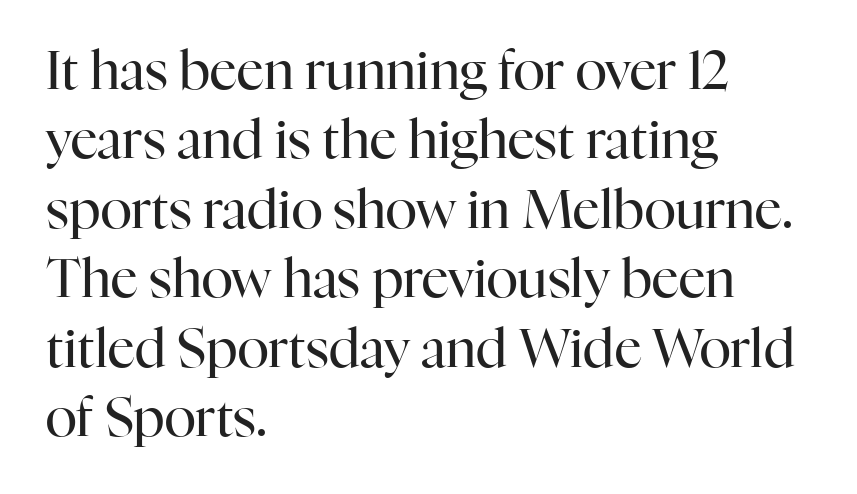
{"serif": "yes", "italic": "no", "bold": "no", "weight": "regular", "width": "normal", "stroke_contrast": "high", "x_height": "medium", "monospaced": "no", "underline": "no", "align": "left", "line_spacing": "normal", "line_spacing_ratio": 1.31, "letter_spacing": "normal", "letter_spacing_em": 0.0, "glyph_px": 53}
